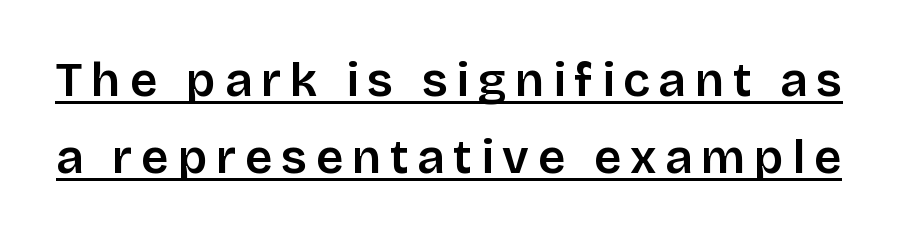
The image shows 48 px semibold sans-serif type, upright; set normal line spacing (1.61x), underlined; low stroke contrast and a large x-height.
